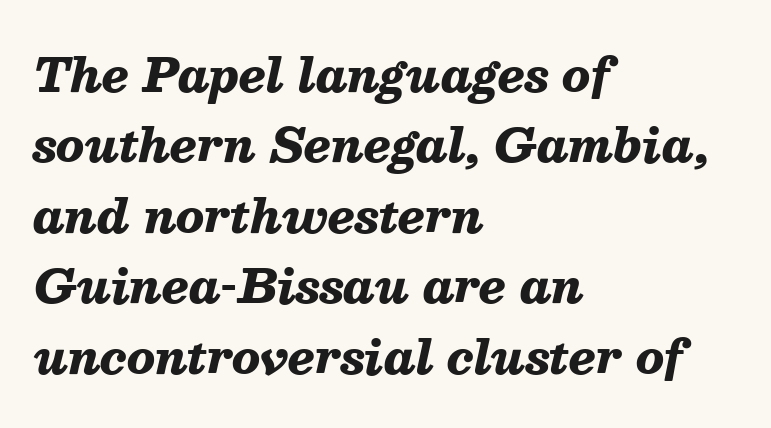
Q: Is the text bold? A: Yes.
Q: Is the text italic (slanted)? A: Yes, it leans right by about 13 degrees.
Q: Is the text underlined? A: No.
Q: How is the paragraph aligned? A: Left-aligned.
Q: Is the spacing between letters normal or unusually wide? A: Normal.
Q: Is the spacing between lines tight, normal or loose? A: Normal.
Q: Width (condensed, normal, or wide)? A: Normal.
Q: Stroke contrast? A: Medium.
Q: x-height? A: Medium.
Q: Monospaced? A: No.
